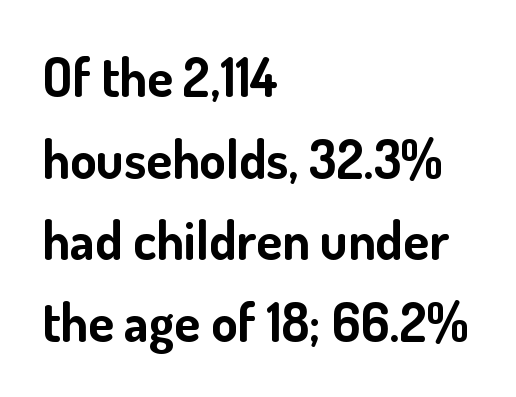
No extra tracking has been applied to these lines. A classic flush-left, rag-right setting is used for this passage. Note the varied advance widths — an 'i' is clearly narrower than an 'm'. Baseline-to-baseline distance is the conventional proportion of letter height. A roman cut, with each character standing at attention.
